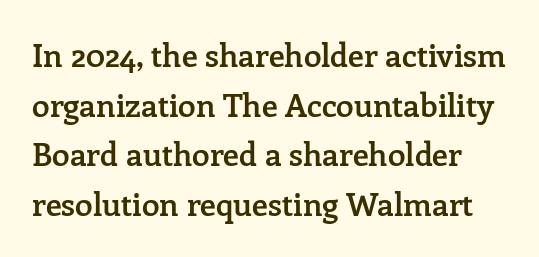
Unlike italic type, these characters show no tilt at all. The type family on display is of the serif kind. The letters advance in unequal steps, a hallmark of proportional type. Here the glyphs are tracked normally, forming tight word shapes.
